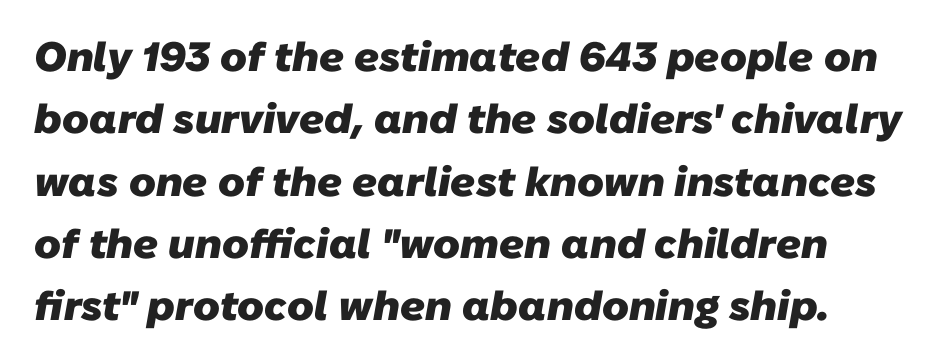
Q: Is the text bold? A: Yes.
Q: Is the typeface a serif or a sans-serif typeface? A: Sans-serif.
Q: Is the text underlined? A: No.
Q: Is the spacing between letters normal or unusually wide? A: Normal.
Q: Is the spacing between lines tight, normal or loose? A: Normal.
Q: Width (condensed, normal, or wide)? A: Normal.
Q: Stroke contrast? A: Low.
Q: x-height? A: Medium.
Q: Monospaced? A: No.
